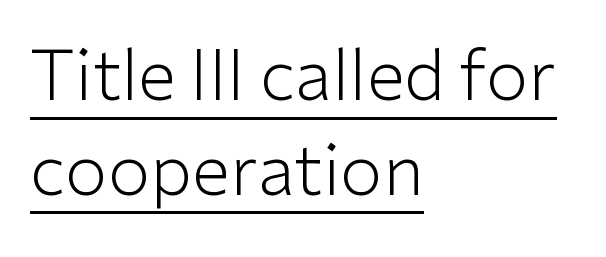
{"serif": "no", "italic": "no", "bold": "no", "weight": "light", "width": "normal", "stroke_contrast": "low", "x_height": "medium", "monospaced": "no", "underline": "yes", "align": "left", "line_spacing": "normal", "line_spacing_ratio": 1.37, "letter_spacing": "normal", "letter_spacing_em": 0.0, "glyph_px": 69}
